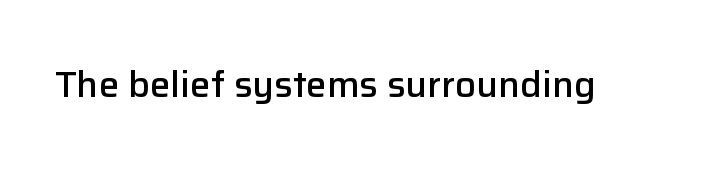
Q: Is the text bold? A: Semi-bold.
Q: Is the text italic (slanted)? A: No, it is upright.
Q: Is the typeface a serif or a sans-serif typeface? A: Sans-serif.
Q: Is the text underlined? A: No.
Q: Is the spacing between letters normal or unusually wide? A: Normal.
Q: Width (condensed, normal, or wide)? A: Normal.
Q: Stroke contrast? A: Low.
Q: x-height? A: Medium.
Q: Monospaced? A: No.
